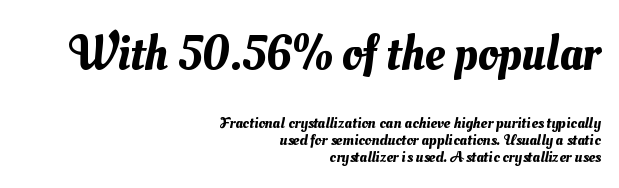
Q: Is the text underlined? A: No.
Q: How is the paragraph aligned? A: Right-aligned.
Q: Is the spacing between letters normal or unusually wide? A: Normal.
Q: Is the spacing between lines tight, normal or loose? A: Tight.
Q: Which block of text is set in a larger size, the first (top) or the second (bottom)? A: The first (top) one.
Q: Width (condensed, normal, or wide)? A: Normal.
Q: Stroke contrast? A: Medium.
Q: x-height? A: Small.
Q: Monospaced? A: No.
